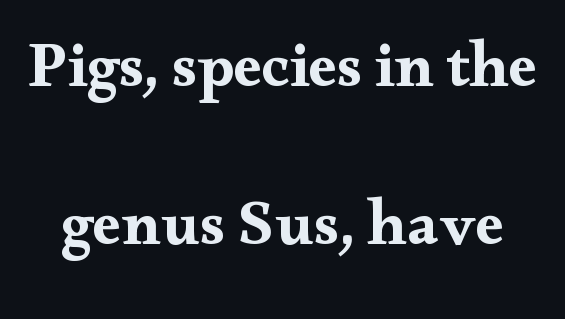
Q: Is the text italic (slanted)? A: No, it is upright.
Q: Is the typeface a serif or a sans-serif typeface? A: Serif.
Q: Is the text underlined? A: No.
Q: Is the spacing between letters normal or unusually wide? A: Normal.
Q: Is the spacing between lines tight, normal or loose? A: Loose.
Q: Width (condensed, normal, or wide)? A: Wide.
Q: Stroke contrast? A: Medium.
Q: x-height? A: Small.
Q: Monospaced? A: No.
